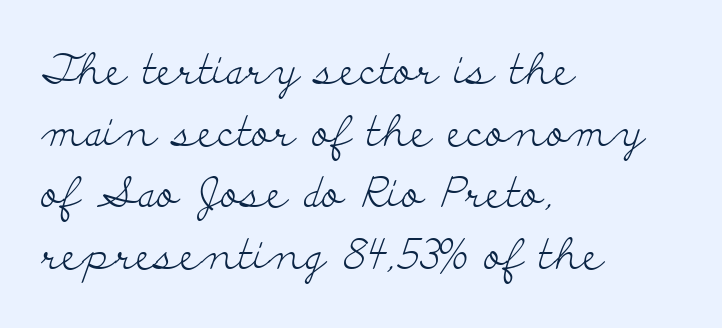
The letters advance in unequal steps, a hallmark of proportional type. Has an underline been added? It has not. These lines keep a tight, regular rhythm from letter to letter. Observe the serifs anchoring each vertical stroke in this sample.
